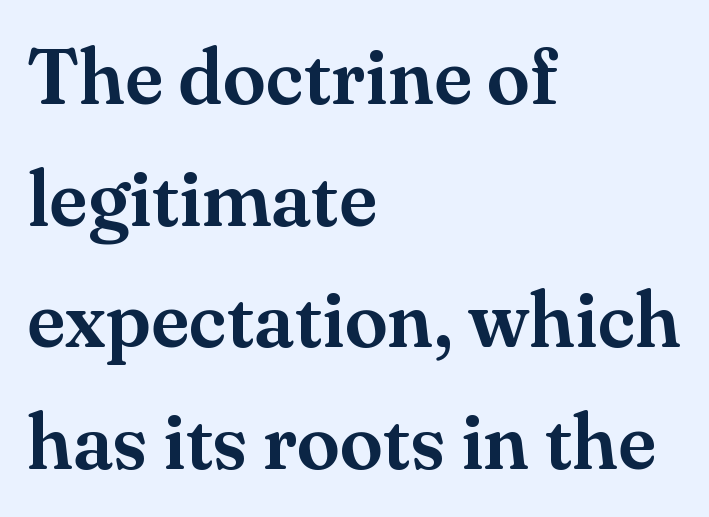
The image shows 78 px serif type, upright; set left-aligned, normal line spacing (1.56x), normal letter spacing, not underlined; medium stroke contrast and a small x-height.
